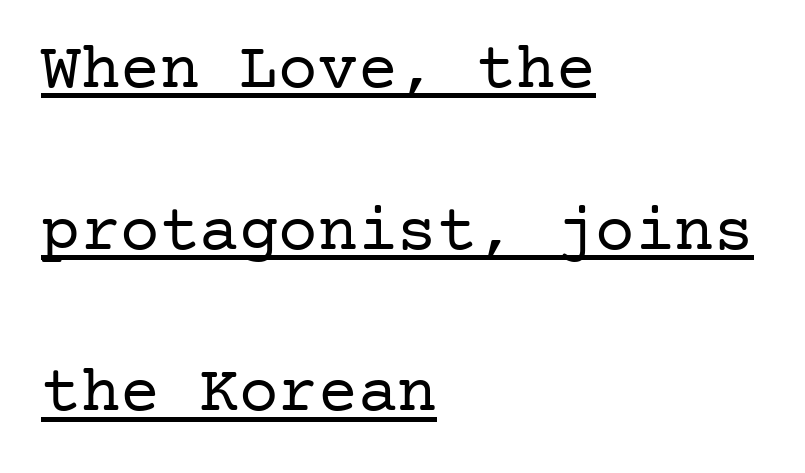
The compositor pushed each line to the left boundary. Weight: not bold — regular or lighter. Characters remain perfectly vertical along every line. Summary of vertical rhythm: relaxed, with wide interline spacing. Are there feet on the stems? There are — it's a serif. A typographer would call this underscored text.
